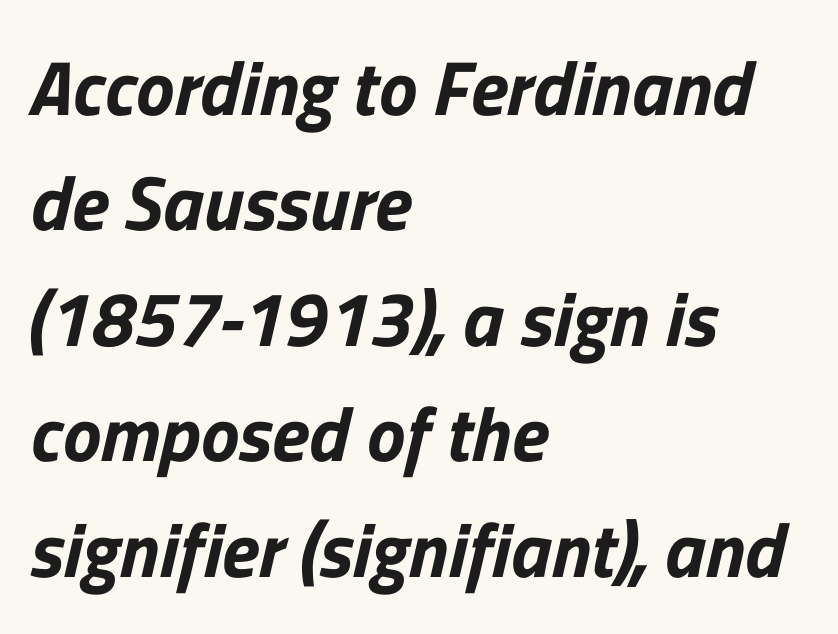
You could call the tracking neutral — neither tight nor loose. Unmarked baselines from the first word to the last. The type family on display is of the sans-serif kind. In CSS terms this would be text-align: left. Evenly set lines give the paragraph a standard silhouette.
